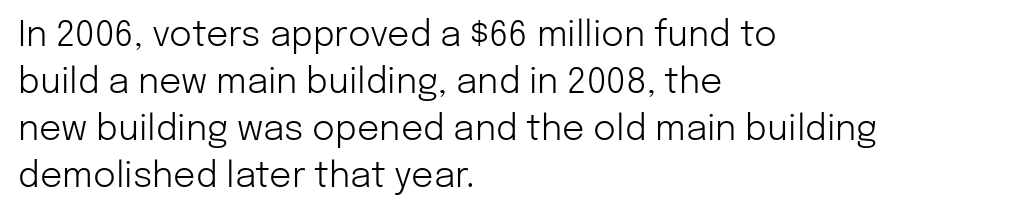
Q: Is the text bold? A: No.
Q: Is the text italic (slanted)? A: No, it is upright.
Q: Is the typeface a serif or a sans-serif typeface? A: Sans-serif.
Q: Is the text underlined? A: No.
Q: How is the paragraph aligned? A: Left-aligned.
Q: Is the spacing between letters normal or unusually wide? A: Normal.
Q: Is the spacing between lines tight, normal or loose? A: Normal.
Q: Width (condensed, normal, or wide)? A: Normal.
Q: Stroke contrast? A: Low.
Q: x-height? A: Medium.
Q: Monospaced? A: No.
